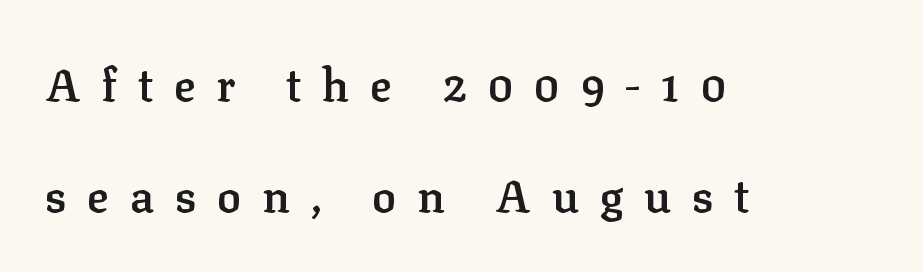
{"serif": "yes", "italic": "no", "bold": "semi", "weight": "semibold", "width": "normal", "stroke_contrast": "low", "x_height": "medium", "monospaced": "no", "underline": "no", "align": "left", "line_spacing": "loose", "line_spacing_ratio": 2.46, "letter_spacing": "wide", "letter_spacing_em": 0.46, "glyph_px": 45}
